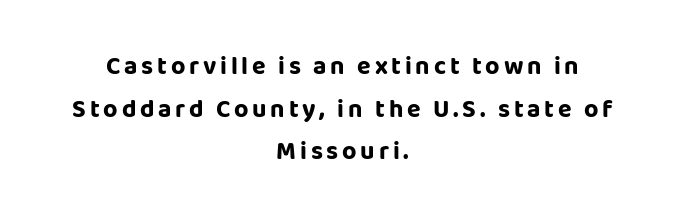
The image shows 25 px text type, upright; set centered, line spacing 1.71x, not underlined.
